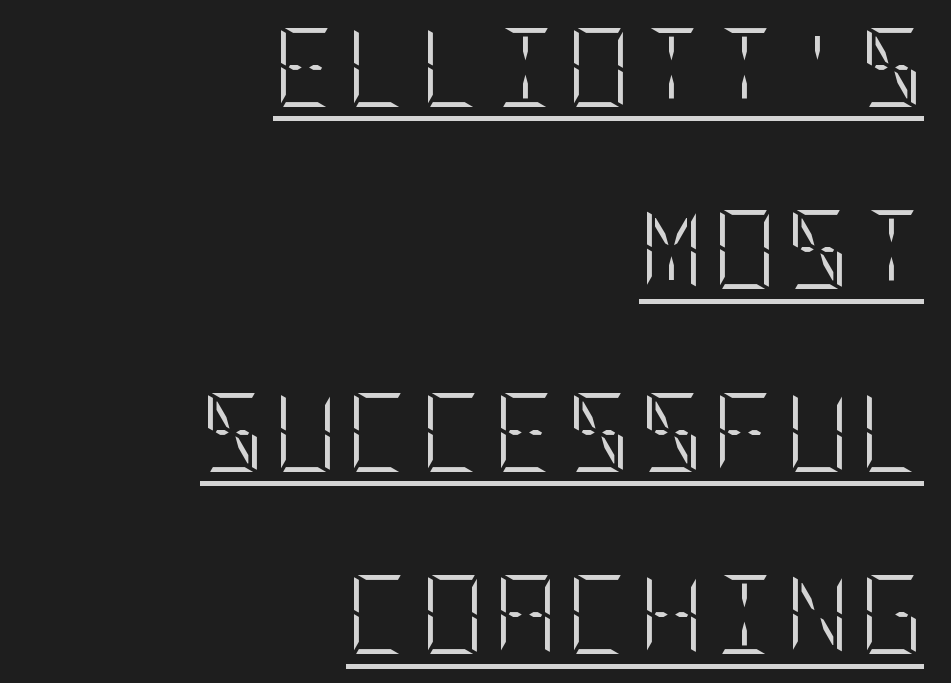
{"italic": "no", "bold": "no", "weight": "light", "width": "condensed", "stroke_contrast": "low", "x_height": "large", "underline": "yes", "align": "right", "line_spacing": "loose", "line_spacing_ratio": 2.31, "glyph_px": 79}
